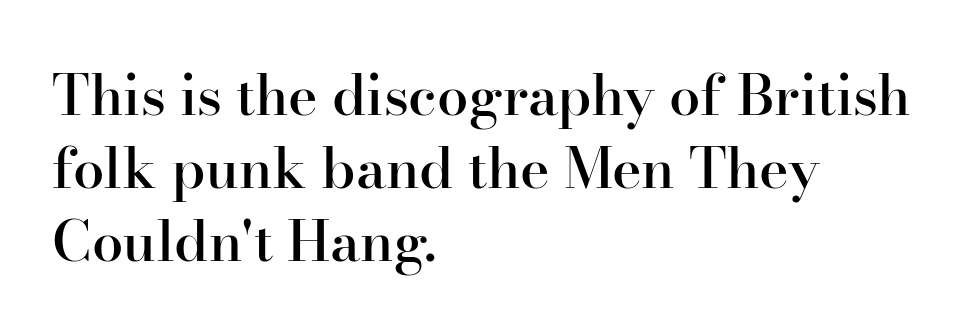
Q: Is the text bold? A: Semi-bold.
Q: Is the text italic (slanted)? A: No, it is upright.
Q: Is the typeface a serif or a sans-serif typeface? A: Serif.
Q: Is the text underlined? A: No.
Q: How is the paragraph aligned? A: Left-aligned.
Q: Is the spacing between letters normal or unusually wide? A: Normal.
Q: Is the spacing between lines tight, normal or loose? A: Normal.
Q: Width (condensed, normal, or wide)? A: Normal.
Q: Stroke contrast? A: High.
Q: x-height? A: Small.
Q: Monospaced? A: No.
